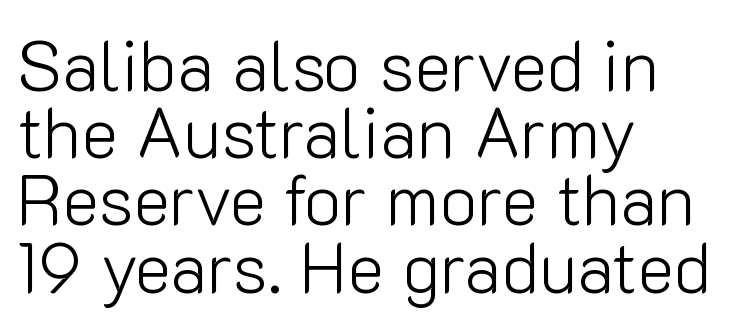
Students, note that the glyphs here touch the page at normal intervals. The font sits on the lighter half of the weight spectrum, regular included. In terms of posture, this sample is upright. Rows of type sit shoulder to shoulder in the vertical direction. You could not count columns in this text — the font is proportionally spaced. This sample is left-justified, so line endings fall wherever the words run out.
